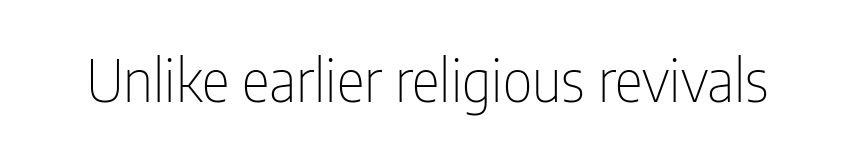
The image shows 59 px thin, condensed sans-serif type, upright; set normal letter spacing, not underlined; low stroke contrast and a medium x-height.
